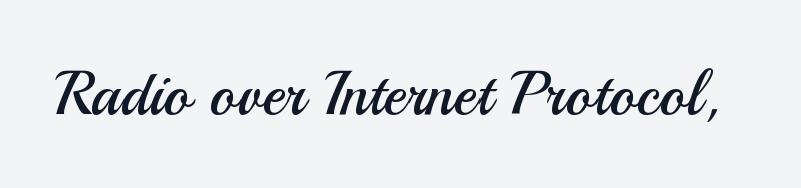
{"serif": "no", "bold": "no", "weight": "regular", "width": "normal", "stroke_contrast": "medium", "x_height": "small", "monospaced": "no", "underline": "no", "letter_spacing": "normal", "letter_spacing_em": 0.0, "glyph_px": 62}
